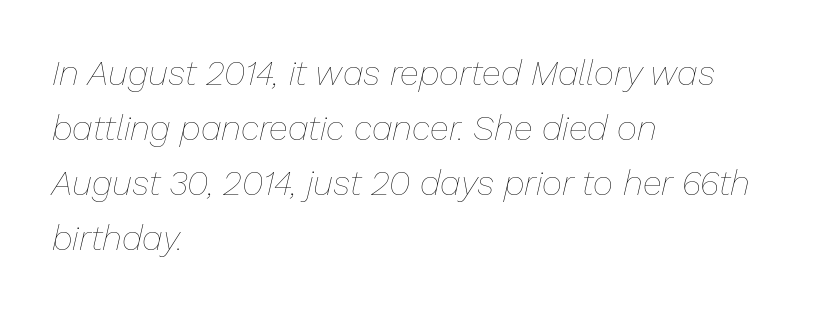
The image shows 35 px thin type, italic (leaning right); set left-aligned, normal line spacing (1.57x), normal letter spacing, not underlined; low stroke contrast and a medium x-height.
